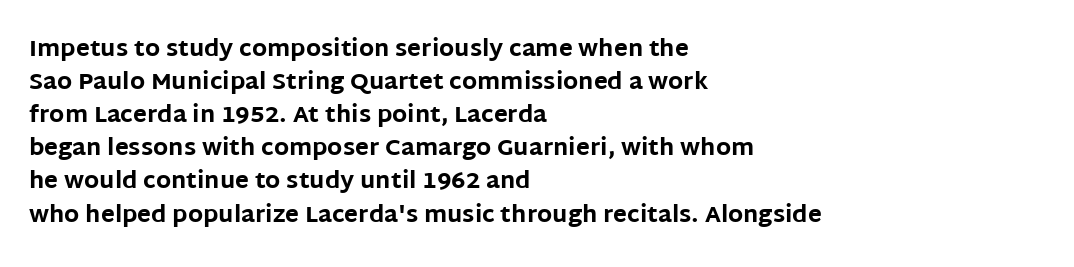
Q: Is the text bold? A: Yes.
Q: Is the text italic (slanted)? A: No, it is upright.
Q: Is the text underlined? A: No.
Q: How is the paragraph aligned? A: Left-aligned.
Q: Is the spacing between letters normal or unusually wide? A: Normal.
Q: Is the spacing between lines tight, normal or loose? A: Normal.
